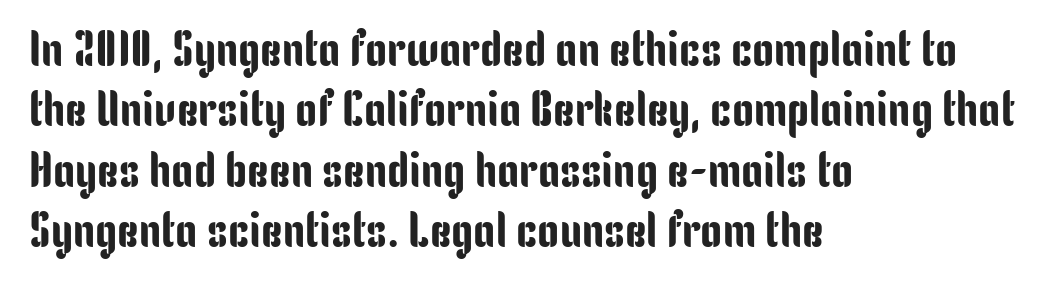
{"serif": "no", "italic": "no", "width": "condensed", "stroke_contrast": "low", "x_height": "medium", "monospaced": "no", "underline": "no", "align": "left", "line_spacing_ratio": 1.23, "letter_spacing": "normal", "letter_spacing_em": 0.0, "glyph_px": 49}
